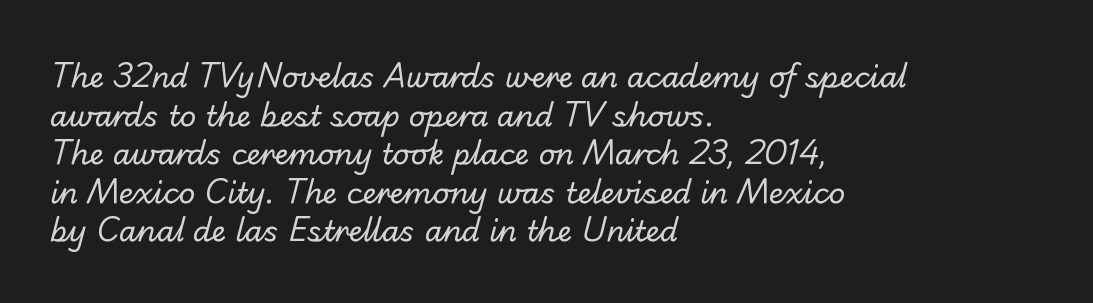
Q: Is the text bold? A: No.
Q: Is the typeface a serif or a sans-serif typeface? A: Sans-serif.
Q: Is the text underlined? A: No.
Q: How is the paragraph aligned? A: Left-aligned.
Q: Is the spacing between letters normal or unusually wide? A: Normal.
Q: Is the spacing between lines tight, normal or loose? A: Normal.
Q: Width (condensed, normal, or wide)? A: Normal.
Q: Stroke contrast? A: Low.
Q: x-height? A: Small.
Q: Monospaced? A: No.
